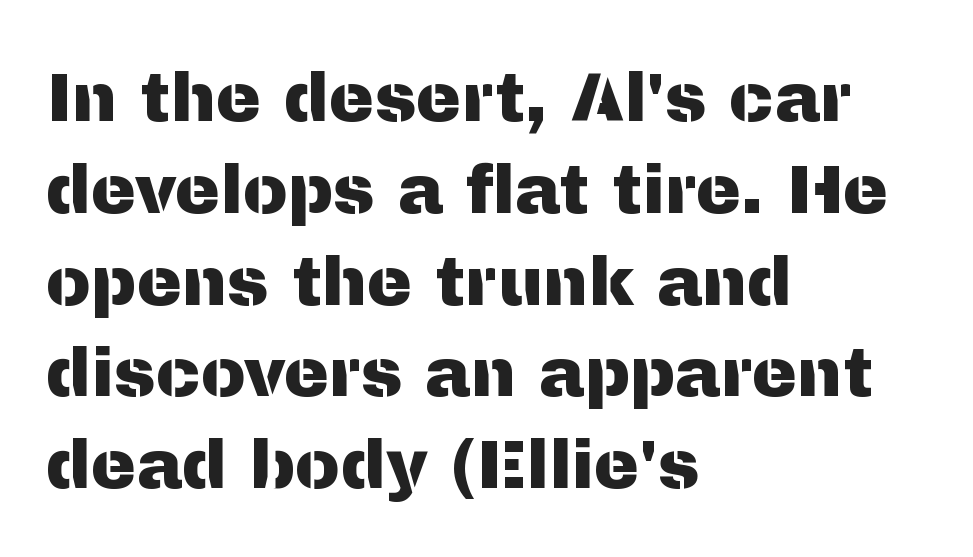
{"serif": "no", "italic": "no", "width": "normal", "stroke_contrast": "medium", "x_height": "medium", "monospaced": "no", "underline": "no", "align": "left", "line_spacing": "normal", "line_spacing_ratio": 1.35, "letter_spacing": "normal", "letter_spacing_em": 0.0, "glyph_px": 68}
